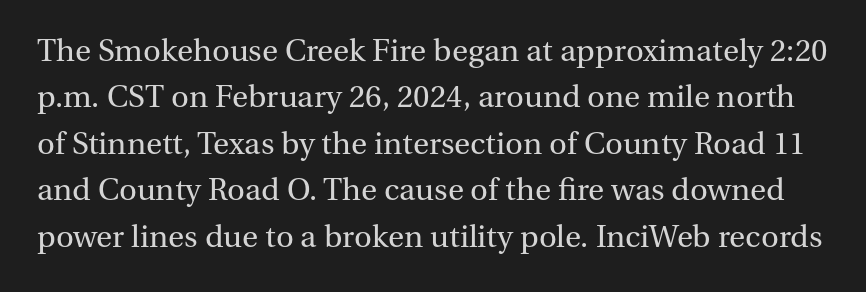
Q: Is the text bold? A: No.
Q: Is the text italic (slanted)? A: No, it is upright.
Q: Is the typeface a serif or a sans-serif typeface? A: Serif.
Q: Is the text underlined? A: No.
Q: Is the spacing between letters normal or unusually wide? A: Normal.
Q: Is the spacing between lines tight, normal or loose? A: Normal.
Q: Width (condensed, normal, or wide)? A: Normal.
Q: Stroke contrast? A: Medium.
Q: x-height? A: Medium.
Q: Monospaced? A: No.
